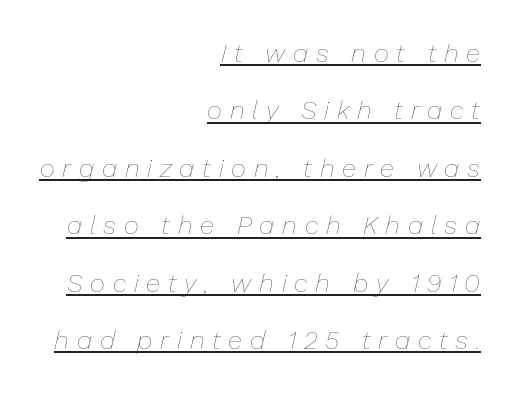
The image shows 26 px text type, italic (leaning right); set right-aligned, loose line spacing (2.21x), unusually wide letter spacing (+0.3 em), underlined.
